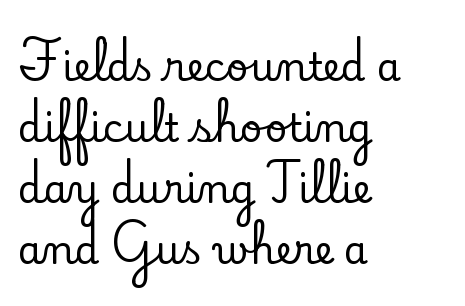
{"serif": "yes", "italic": "no", "width": "normal", "stroke_contrast": "low", "x_height": "small", "monospaced": "no", "underline": "no", "align": "left", "line_spacing": "normal", "line_spacing_ratio": 1.56, "letter_spacing": "normal", "letter_spacing_em": 0.0, "glyph_px": 39}
